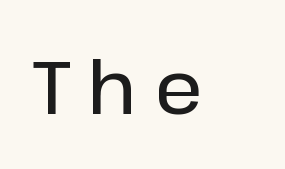
Q: Is the text italic (slanted)? A: No, it is upright.
Q: Is the typeface a serif or a sans-serif typeface? A: Sans-serif.
Q: Is the text underlined? A: No.
Q: Is the spacing between letters normal or unusually wide? A: Unusually wide.
Q: Width (condensed, normal, or wide)? A: Normal.
Q: Stroke contrast? A: Low.
Q: x-height? A: Medium.
Q: Monospaced? A: No.
